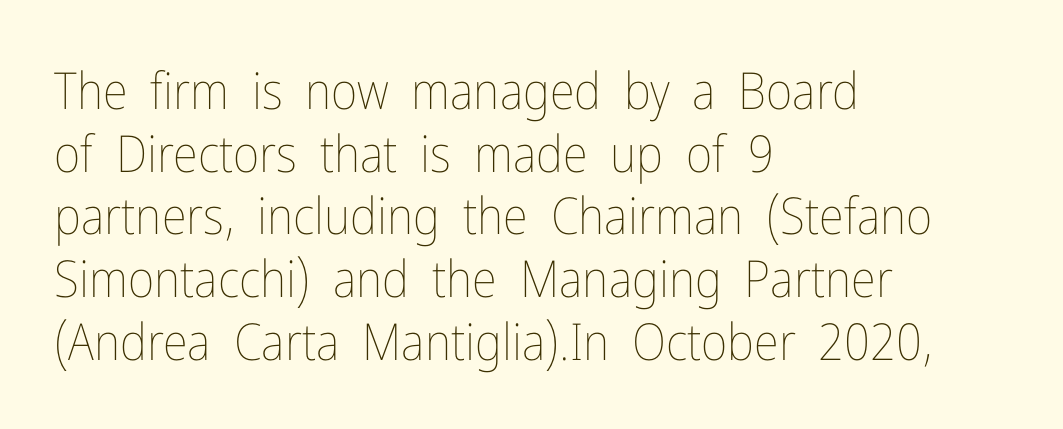
{"italic": "no", "bold": "no", "weight": "thin", "width": "condensed", "stroke_contrast": "low", "x_height": "medium", "monospaced": "no", "underline": "no", "align": "left", "line_spacing_ratio": 1.23, "letter_spacing": "normal", "letter_spacing_em": 0.0, "glyph_px": 51}
